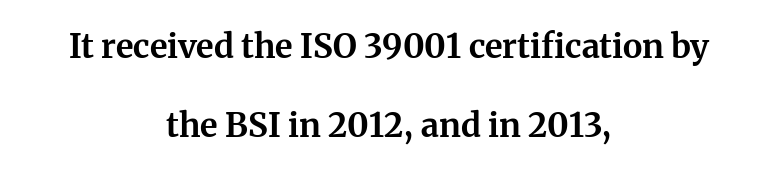
This sample has the flowing, uneven cadence of proportional lettering. Characters remain perfectly vertical along every line. Serif or sans? Serif — the stroke terminals have little feet. Characters follow at the spacing the type designer built in.
